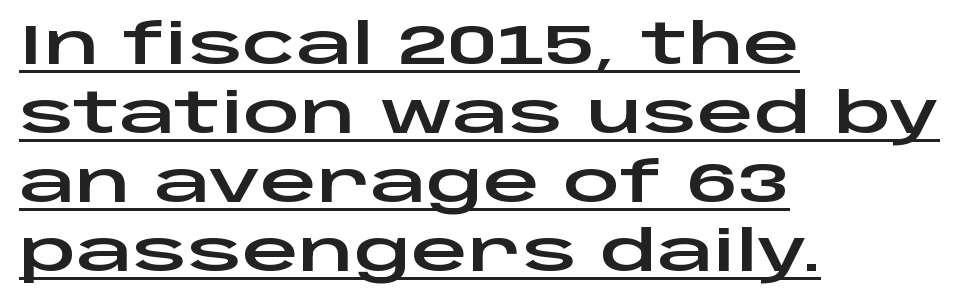
The image shows 56 px wide sans-serif type, upright; set left-aligned, line spacing 1.23x, normal letter spacing, underlined; low stroke contrast and a large x-height.
